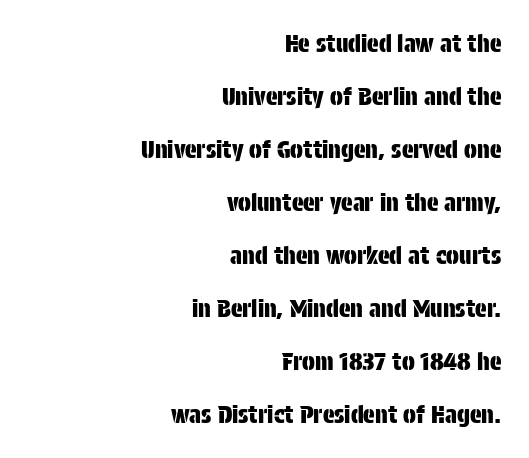
Q: Is the text italic (slanted)? A: No, it is upright.
Q: Is the text underlined? A: No.
Q: How is the paragraph aligned? A: Right-aligned.
Q: Is the spacing between letters normal or unusually wide? A: Normal.
Q: Is the spacing between lines tight, normal or loose? A: Loose.
